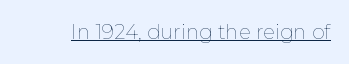
The image shows 20 px text type, upright; set normal letter spacing, underlined.
